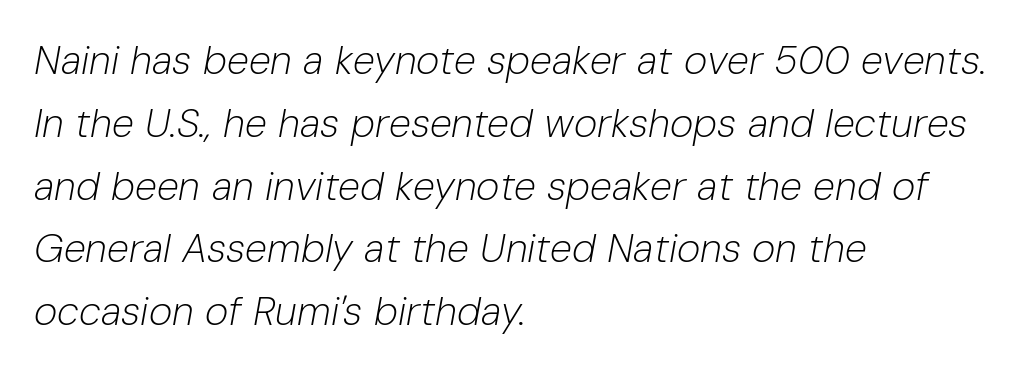
Q: Is the text bold? A: No.
Q: Is the text italic (slanted)? A: Yes, it leans right by about 10 degrees.
Q: Is the text underlined? A: No.
Q: How is the paragraph aligned? A: Left-aligned.
Q: Is the spacing between letters normal or unusually wide? A: Normal.
Q: Is the spacing between lines tight, normal or loose? A: Normal.
Q: Width (condensed, normal, or wide)? A: Normal.
Q: Stroke contrast? A: Low.
Q: x-height? A: Medium.
Q: Monospaced? A: No.
